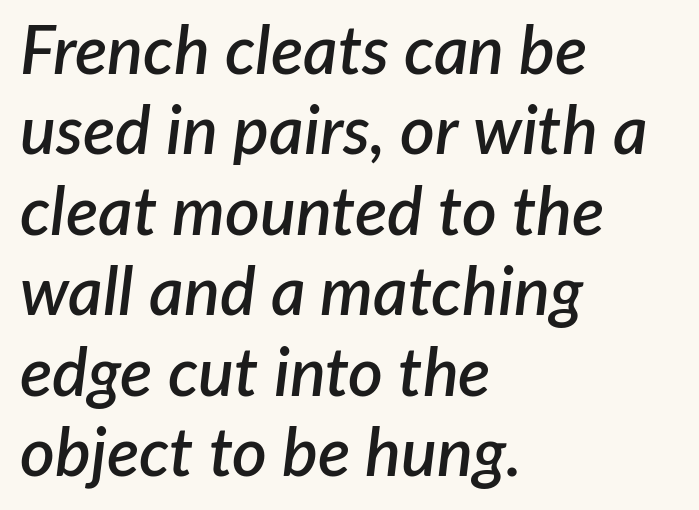
Each line starts at the same left margin while the right side varies. Is this a fixed-width face? No — the glyphs have proportional, varying widths. These lines were composed using italics. Check under the words: just untouched page.
